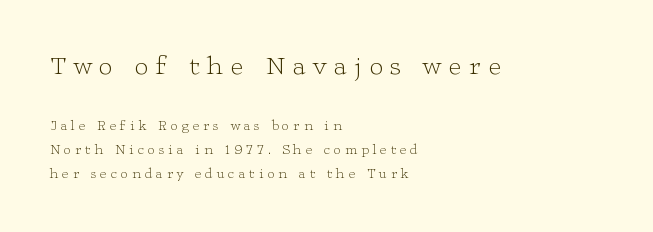
Q: Is the text bold? A: No.
Q: Is the text italic (slanted)? A: No, it is upright.
Q: Is the text underlined? A: No.
Q: How is the paragraph aligned? A: Left-aligned.
Q: Is the spacing between letters normal or unusually wide? A: Unusually wide.
Q: Is the spacing between lines tight, normal or loose? A: Normal.
Q: Which block of text is set in a larger size, the first (top) or the second (bottom)? A: The first (top) one.
